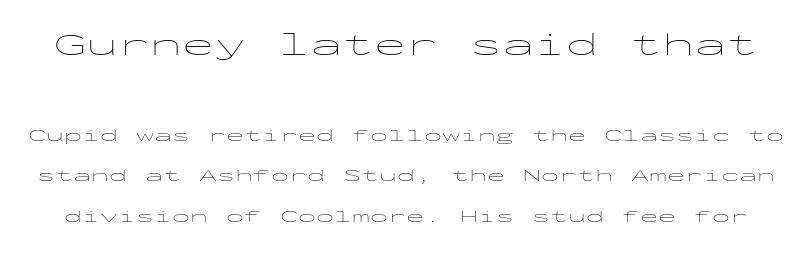
The upper block of text is set noticeably larger than the block beneath it. Letter spacing: default. Compared with a typical body face, this is equally light or lighter still. The passage shown is not underscored anywhere.
